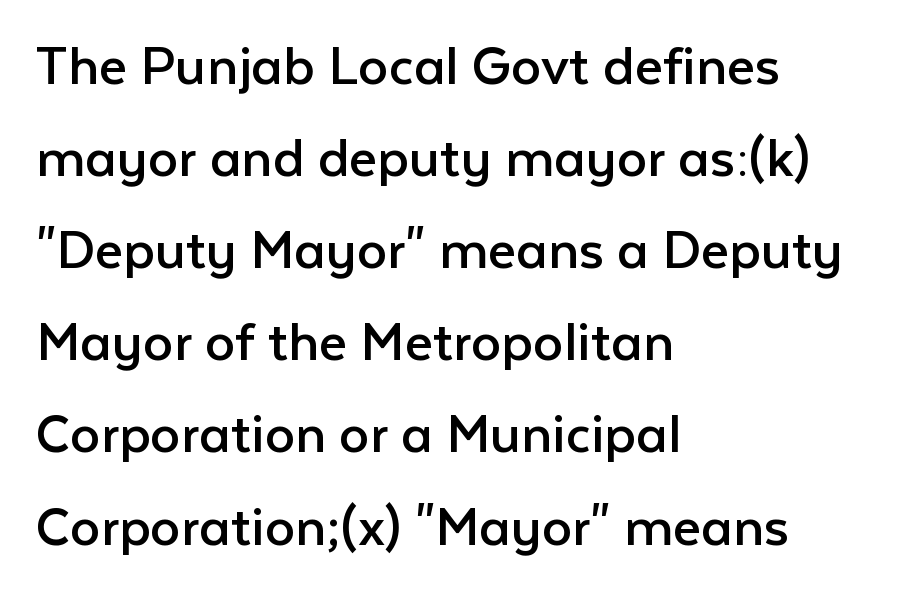
Typographically, this falls in the sans-serif category. The typeface has the unassuming heft of standard copy or less. Reading down the column, the eye jumps a familiar distance to each next line. The letterforms sit shoulder to shoulder at normal distance.
